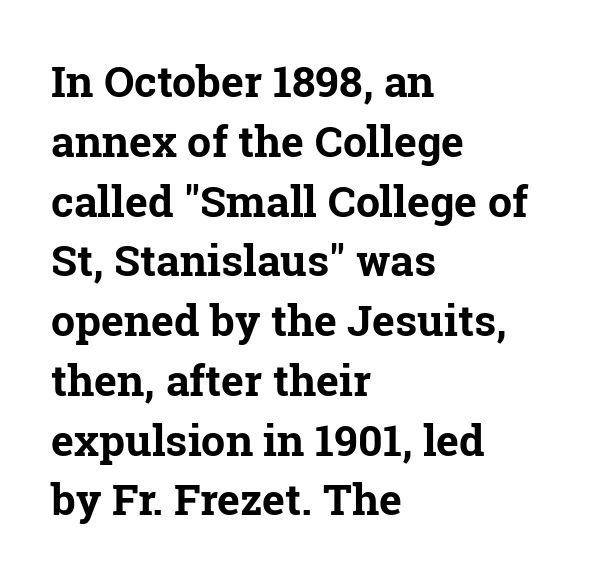
These lines were composed using upright roman letters. Beneath every word, the page is bare. Regular leading. Where is the straight margin? On the left.
